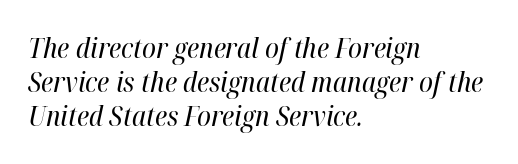
The image shows 28 px regular-weight, condensed type, italic (leaning right); set left-aligned, line spacing 1.22x, normal letter spacing, not underlined; high stroke contrast and a medium x-height.
